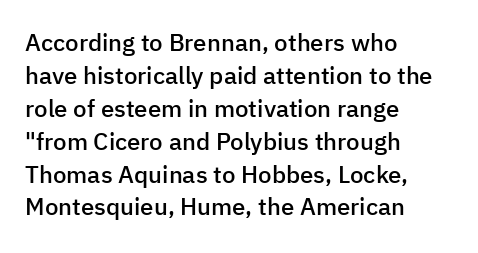
{"italic": "no", "bold": "semi", "underline": "no", "align": "left", "line_spacing": "normal", "line_spacing_ratio": 1.37, "letter_spacing": "normal", "letter_spacing_em": 0.0, "glyph_px": 24}
